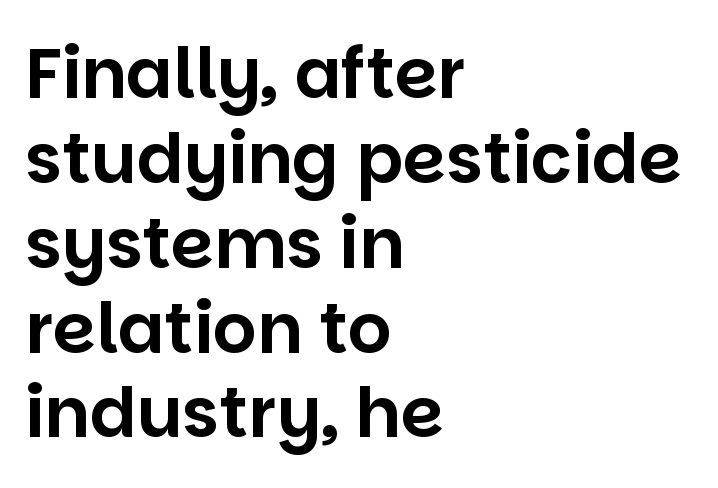
Q: Is the text italic (slanted)? A: No, it is upright.
Q: Is the typeface a serif or a sans-serif typeface? A: Sans-serif.
Q: Is the text underlined? A: No.
Q: How is the paragraph aligned? A: Left-aligned.
Q: Is the spacing between letters normal or unusually wide? A: Normal.
Q: Width (condensed, normal, or wide)? A: Normal.
Q: Stroke contrast? A: Low.
Q: x-height? A: Large.
Q: Monospaced? A: No.
